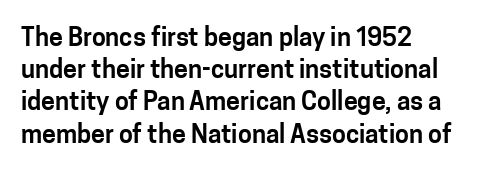
No italicization has been applied; the sample stays upright. This sample uses plain, unmodified letter spacing. Decoration check: the copy has no underline. The typesetter chose a ragged-right arrangement here. Interline gaps are of average width in this sample.
